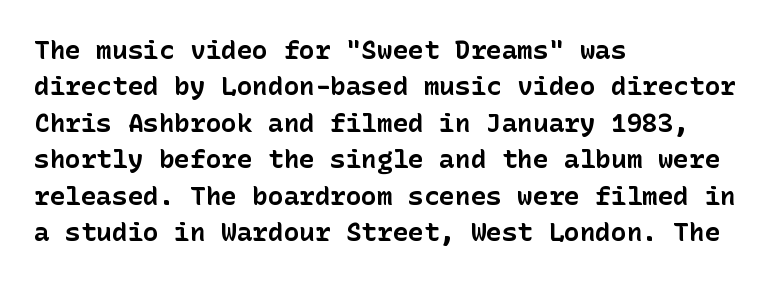
Characters remain perfectly vertical along every line. The passage is arranged the way most books set body copy — flush left. These lines sit exactly where default settings would place them. Nobody touched the tracking dial on this one. Descender tails drop into unmarked territory. Is the type bold? Yes — the strokes are clearly thick and heavy.
